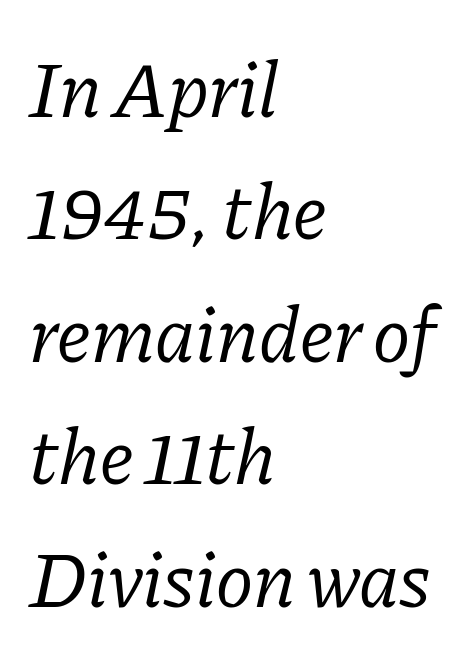
{"serif": "yes", "italic": "yes", "lean": "right", "slant_degrees": 11, "bold": "no", "weight": "regular", "width": "normal", "stroke_contrast": "low", "x_height": "medium", "monospaced": "no", "underline": "no", "align": "left", "line_spacing": "normal", "line_spacing_ratio": 1.55, "letter_spacing": "normal", "letter_spacing_em": 0.0, "glyph_px": 79}
